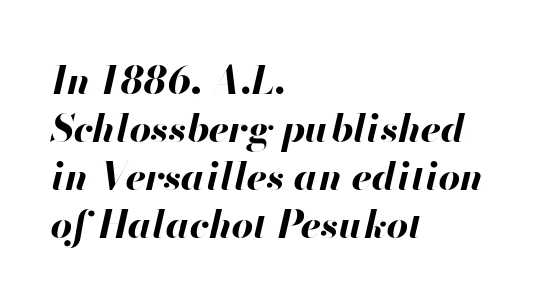
{"italic": "yes", "lean": "right", "slant_degrees": 13, "bold": "yes", "weight": "bold", "width": "normal", "stroke_contrast": "high", "x_height": "small", "monospaced": "no", "underline": "no", "align": "left", "line_spacing": "normal", "line_spacing_ratio": 1.26, "letter_spacing": "normal", "letter_spacing_em": 0.0, "glyph_px": 38}
